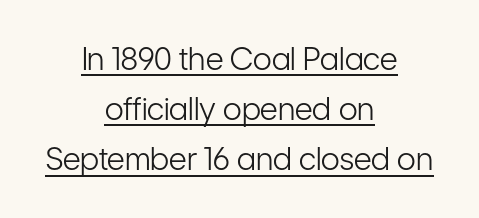
Q: Is the text bold? A: No.
Q: Is the text italic (slanted)? A: No, it is upright.
Q: Is the typeface a serif or a sans-serif typeface? A: Sans-serif.
Q: Is the text underlined? A: Yes.
Q: How is the paragraph aligned? A: Centered.
Q: Is the spacing between letters normal or unusually wide? A: Normal.
Q: Is the spacing between lines tight, normal or loose? A: Normal.
Q: Width (condensed, normal, or wide)? A: Condensed.
Q: Stroke contrast? A: Low.
Q: x-height? A: Medium.
Q: Monospaced? A: No.
